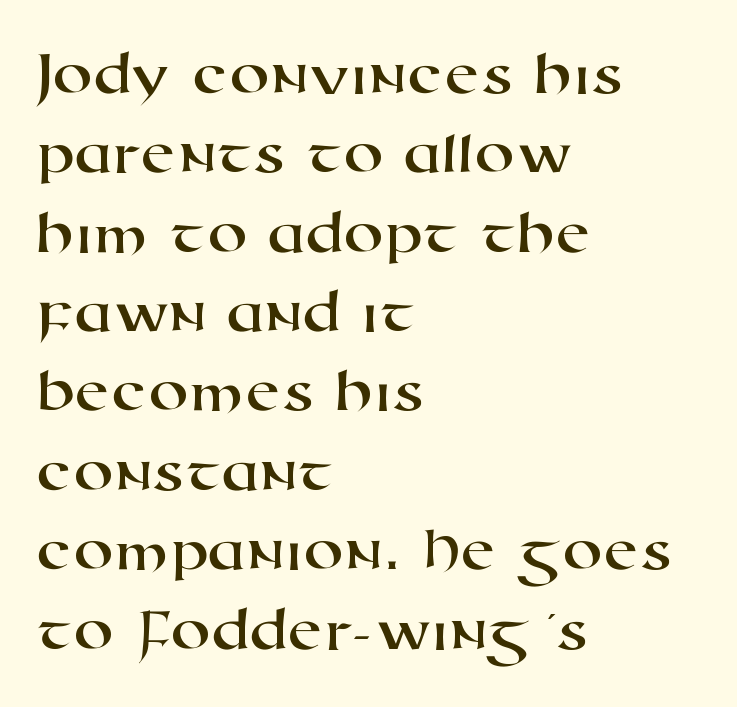
Q: Is the typeface a serif or a sans-serif typeface? A: Sans-serif.
Q: Is the text underlined? A: No.
Q: How is the paragraph aligned? A: Left-aligned.
Q: Is the spacing between letters normal or unusually wide? A: Normal.
Q: Width (condensed, normal, or wide)? A: Wide.
Q: Stroke contrast? A: High.
Q: x-height? A: Medium.
Q: Monospaced? A: No.
